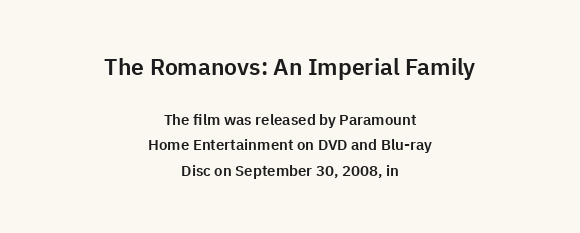
Q: Is the text italic (slanted)? A: No, it is upright.
Q: Is the text underlined? A: No.
Q: How is the paragraph aligned? A: Centered.
Q: Is the spacing between letters normal or unusually wide? A: Normal.
Q: Which block of text is set in a larger size, the first (top) or the second (bottom)? A: The first (top) one.
